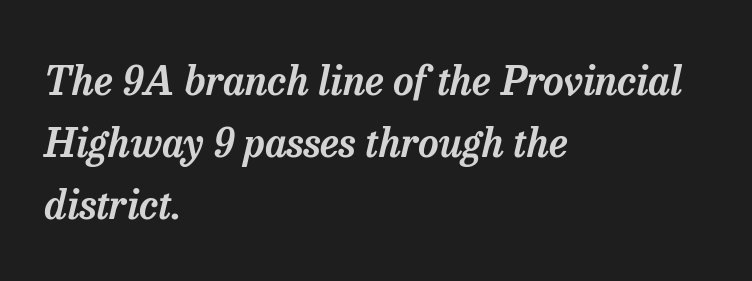
Q: Is the text italic (slanted)? A: Yes, it leans right by about 13 degrees.
Q: Is the typeface a serif or a sans-serif typeface? A: Serif.
Q: Is the text underlined? A: No.
Q: How is the paragraph aligned? A: Left-aligned.
Q: Is the spacing between letters normal or unusually wide? A: Normal.
Q: Is the spacing between lines tight, normal or loose? A: Normal.
Q: Width (condensed, normal, or wide)? A: Normal.
Q: Stroke contrast? A: Low.
Q: x-height? A: Medium.
Q: Monospaced? A: No.
